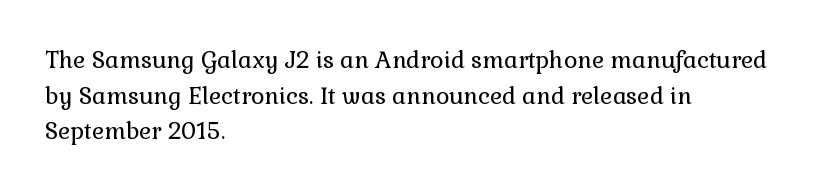
The image shows 23 px text type, upright; set left-aligned, normal line spacing (1.55x), normal letter spacing, not underlined.
